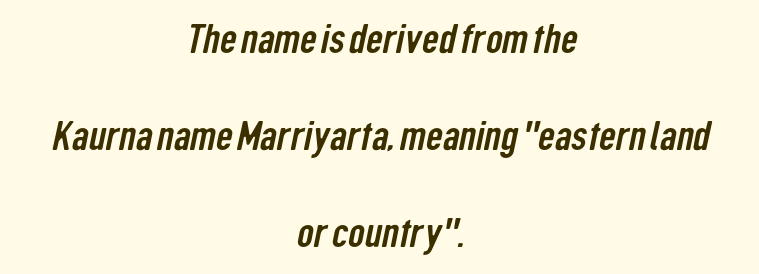
Q: Is the typeface a serif or a sans-serif typeface? A: Sans-serif.
Q: Is the text underlined? A: No.
Q: How is the paragraph aligned? A: Centered.
Q: Is the spacing between letters normal or unusually wide? A: Normal.
Q: Is the spacing between lines tight, normal or loose? A: Loose.
Q: Width (condensed, normal, or wide)? A: Condensed.
Q: Stroke contrast? A: Low.
Q: x-height? A: Medium.
Q: Monospaced? A: No.
